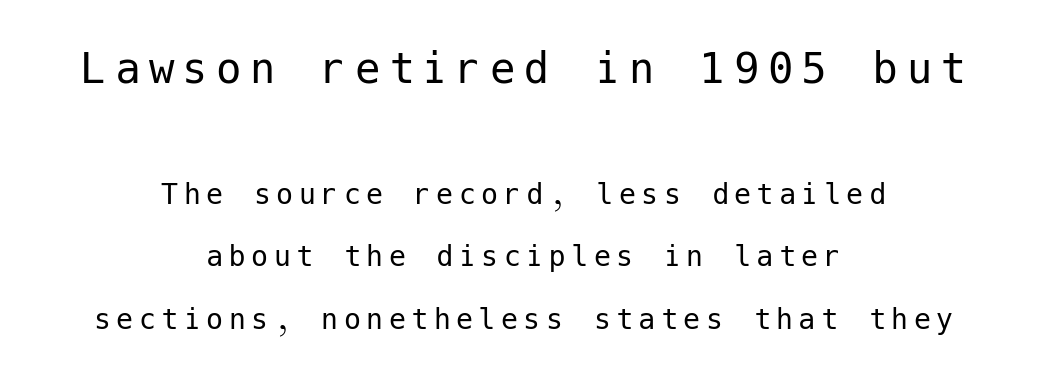
{"serif": "no", "italic": "no", "bold": "no", "weight": "regular", "width": "normal", "stroke_contrast": "low", "x_height": "medium", "underline": "no", "align": "center", "line_spacing_ratio": 1.83, "larger_block": "first", "size_ratio": 1.5, "glyph_px": 51}
